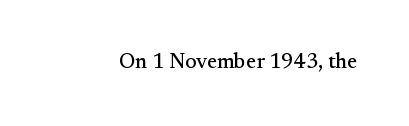
Every character sits straight up, as roman type does. The string is rendered with underlining switched off. Students, note that the glyphs here touch the page at normal intervals.
